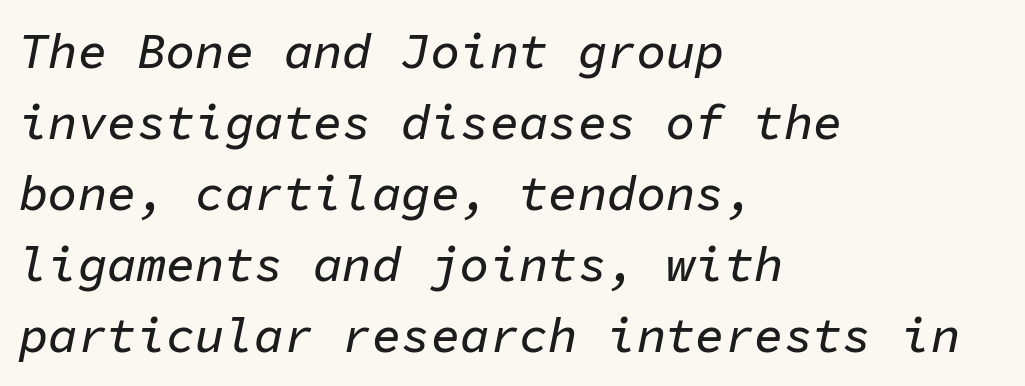
Tracking value appears to be zero — textbook default spacing. The paragraph has a hard left edge and a soft right edge. Normally led — the rows are evenly, conventionally spaced. The rendering uses typewriter-style spacing with identical character cells.
